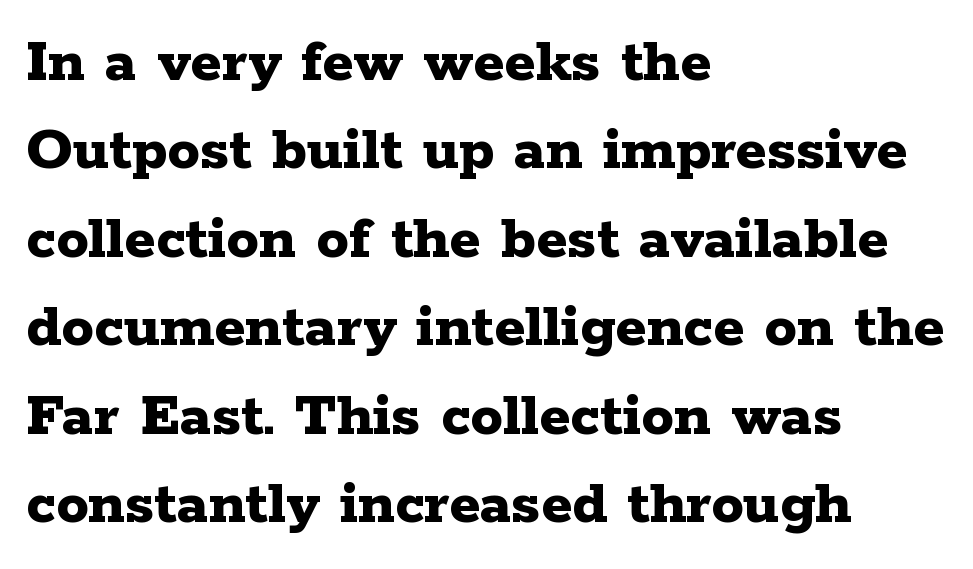
Line spacing here is normal. The letterforms sit shoulder to shoulder at normal distance. The compositor pushed each line to the left boundary. Spacing verdict: proportional, widths tailored to each character. A roman cut, with each character standing at attention. Underlining? Definitely not there.
